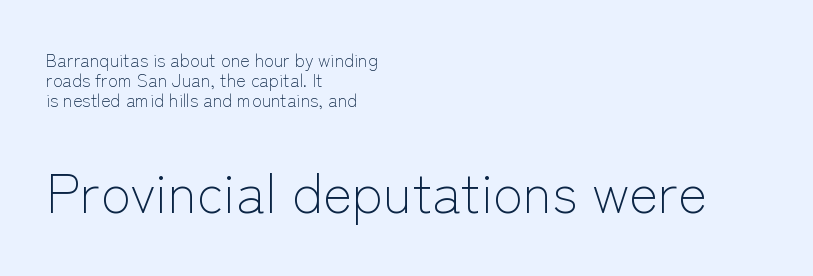
{"serif": "no", "italic": "no", "bold": "no", "weight": "light", "width": "normal", "stroke_contrast": "low", "x_height": "medium", "monospaced": "no", "underline": "no", "align": "left", "line_spacing": "tight", "line_spacing_ratio": 1.1, "letter_spacing": "normal", "letter_spacing_em": 0.0, "larger_block": "second", "size_ratio": 3.06, "glyph_px": 55}
